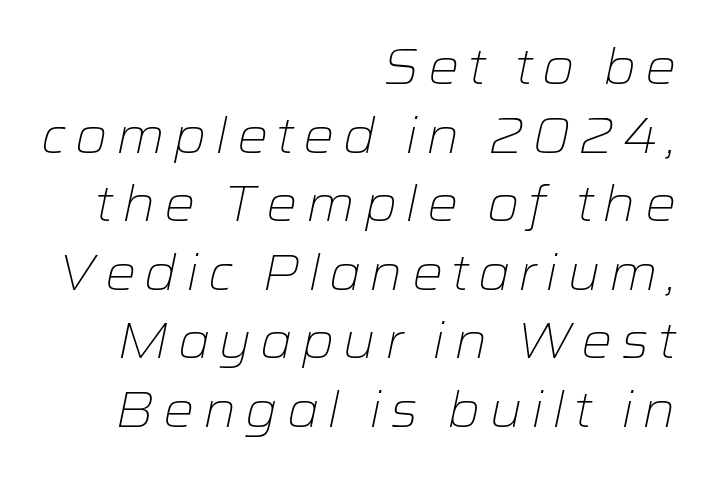
The letters are slanted; this is an italic face. Unmarked baselines from the first word to the last. Short and long lines alike share a common ending point at right. The rendering uses natural spacing where letterforms have individual widths.
